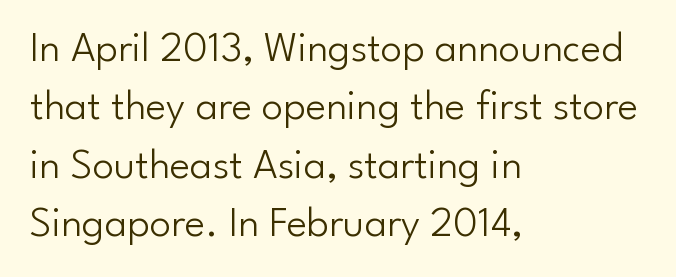
Q: Is the text bold? A: No.
Q: Is the text italic (slanted)? A: No, it is upright.
Q: Is the typeface a serif or a sans-serif typeface? A: Sans-serif.
Q: Is the text underlined? A: No.
Q: How is the paragraph aligned? A: Left-aligned.
Q: Is the spacing between letters normal or unusually wide? A: Normal.
Q: Is the spacing between lines tight, normal or loose? A: Normal.
Q: Width (condensed, normal, or wide)? A: Normal.
Q: Stroke contrast? A: Low.
Q: x-height? A: Small.
Q: Monospaced? A: No.
